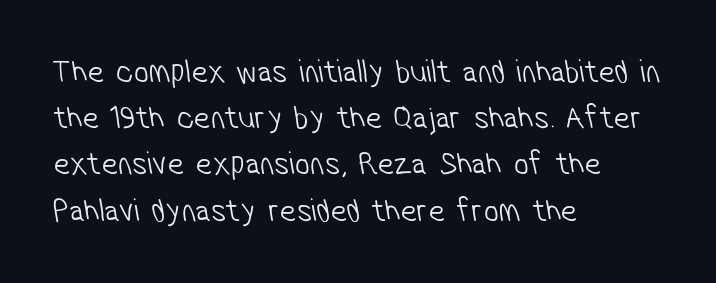
Q: Is the text bold? A: No.
Q: Is the typeface a serif or a sans-serif typeface? A: Sans-serif.
Q: Is the text underlined? A: No.
Q: How is the paragraph aligned? A: Left-aligned.
Q: Is the spacing between letters normal or unusually wide? A: Normal.
Q: Is the spacing between lines tight, normal or loose? A: Normal.
Q: Width (condensed, normal, or wide)? A: Condensed.
Q: Stroke contrast? A: Low.
Q: x-height? A: Medium.
Q: Monospaced? A: No.
